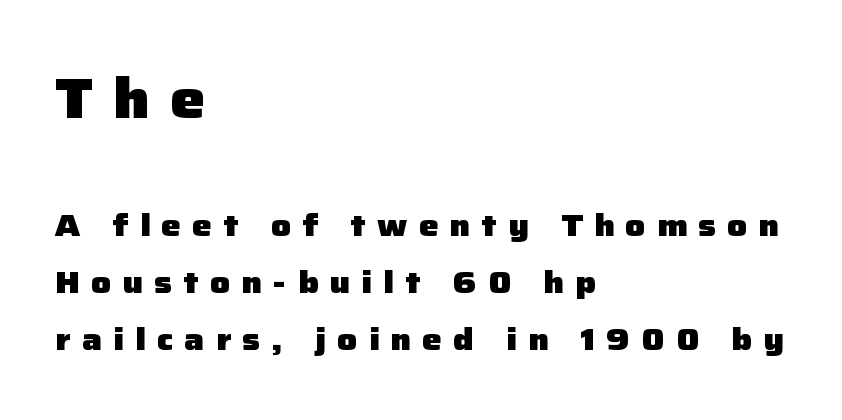
The image shows 55 px heavy sans-serif type, upright; set left-aligned, line spacing 1.84x, unusually wide letter spacing (+0.36 em), not underlined; the first (top) block is 1.77x larger; low stroke contrast and a medium x-height.
